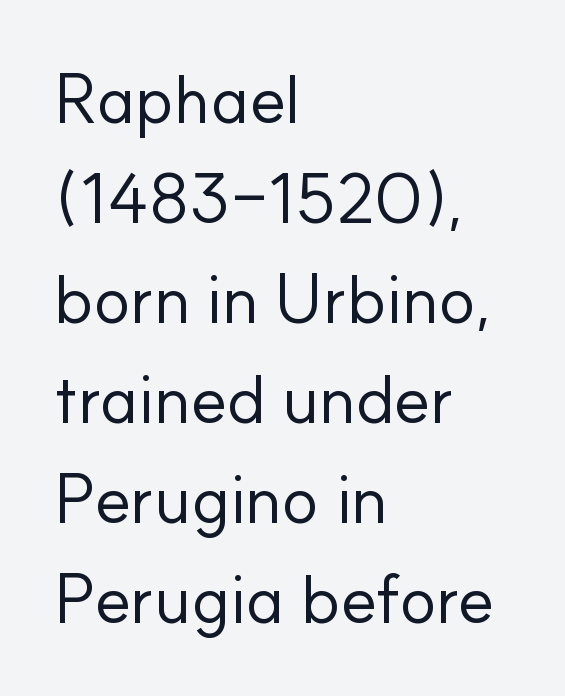
Check where the strokes stop: nothing finishes them off — pure sans. This rendering features lettering with no underline. Do the characters align in a grid? No, the font is proportional. The compositor pushed each line to the left boundary. Caption: standard tracking, unaltered.
